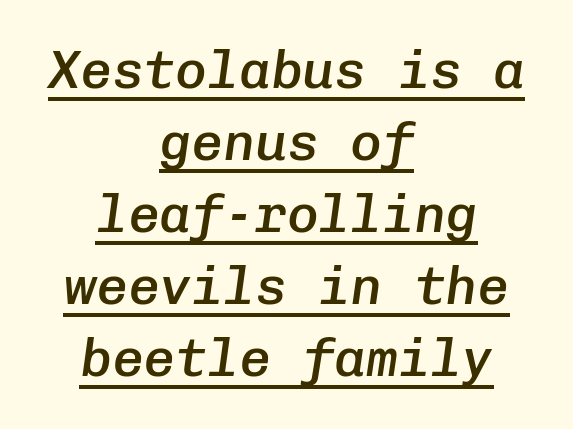
Is the type bold? Partly — it's a semibold, heavier than regular but not fully bold. Tracking here is standard; glyphs follow each other at the usual distance. Looks like someone drew a line under every word here. These lines are rendered in a fixed-pitch font. The typesetter chose a symmetrical, centered arrangement here.
